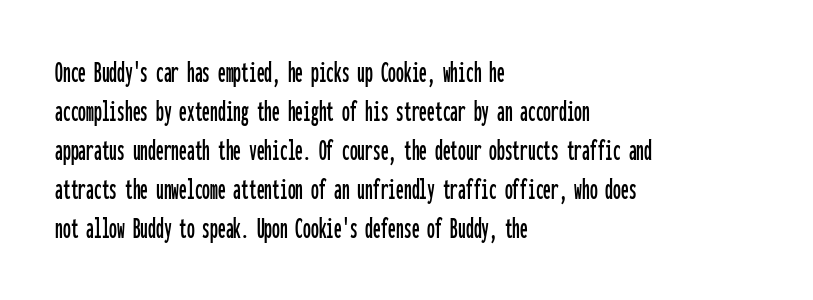
Q: Is the text italic (slanted)? A: No, it is upright.
Q: Is the typeface a serif or a sans-serif typeface? A: Sans-serif.
Q: Is the text underlined? A: No.
Q: How is the paragraph aligned? A: Left-aligned.
Q: Is the spacing between letters normal or unusually wide? A: Normal.
Q: Is the spacing between lines tight, normal or loose? A: Normal.
Q: Width (condensed, normal, or wide)? A: Condensed.
Q: Stroke contrast? A: Low.
Q: x-height? A: Medium.
Q: Monospaced? A: Yes.
